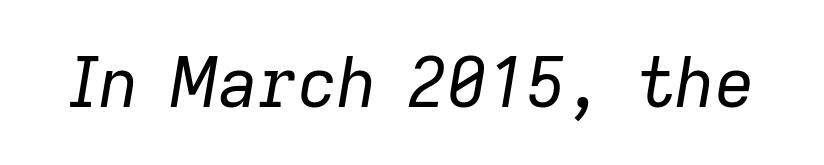
Does extra space separate the letters? No, they use regular spacing. Italic? Definitely — the glyphs are oblique. Type without underlining. Each stroke keeps to a modest, everyday thickness or less. Varying glyph widths throughout — classic text-font behaviour.
